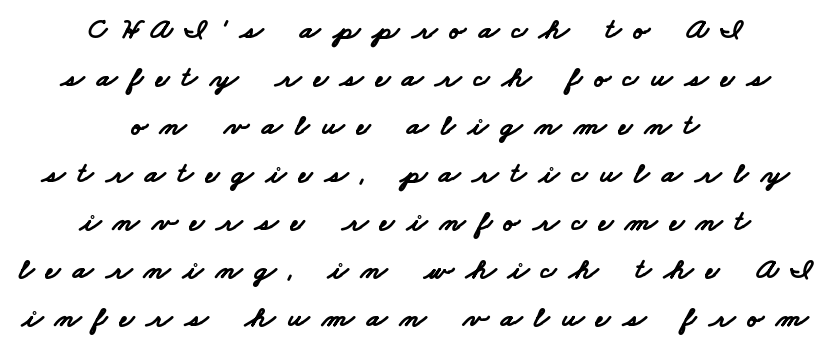
Q: Is the text bold? A: Yes.
Q: Is the typeface a serif or a sans-serif typeface? A: Sans-serif.
Q: Is the text underlined? A: No.
Q: How is the paragraph aligned? A: Centered.
Q: Is the spacing between letters normal or unusually wide? A: Unusually wide.
Q: Is the spacing between lines tight, normal or loose? A: Normal.
Q: Width (condensed, normal, or wide)? A: Wide.
Q: Stroke contrast? A: Low.
Q: x-height? A: Small.
Q: Monospaced? A: No.
